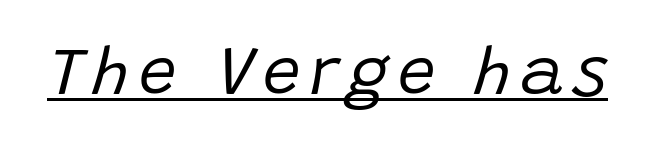
Observe the lean: these are italic letterforms. You could not count columns in this text — the font is proportionally spaced. This is underlined copy, the kind a proofreader might mark for attention. Weight: in the light-to-regular range.
